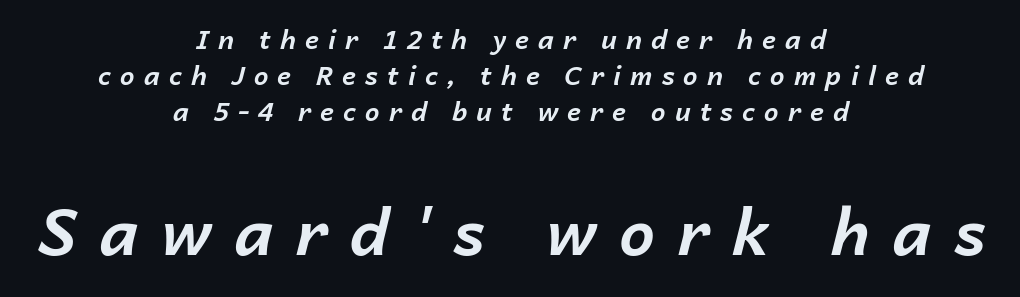
Small over large — that's the arrangement of the two blocks here. Is the type slanted? Yes — the strokes lean at a clear angle. Plenty of ink on the page — the face is bold. The block of text has a typical density, with ordinary space between rows.
